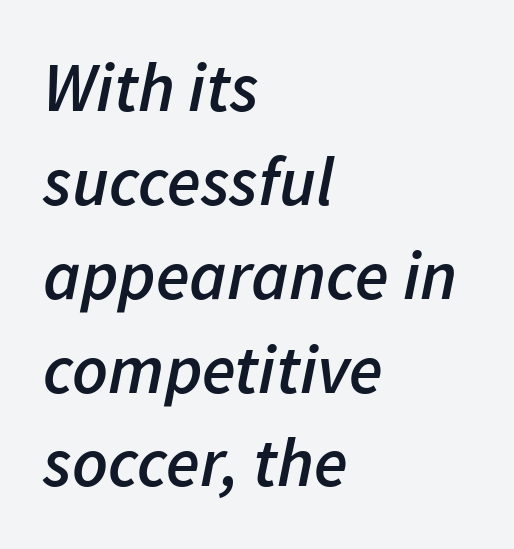
Q: Is the text bold? A: Semi-bold.
Q: Is the text italic (slanted)? A: Yes, it leans right by about 11 degrees.
Q: Is the text underlined? A: No.
Q: How is the paragraph aligned? A: Left-aligned.
Q: Is the spacing between letters normal or unusually wide? A: Normal.
Q: Is the spacing between lines tight, normal or loose? A: Normal.
Q: Width (condensed, normal, or wide)? A: Normal.
Q: Stroke contrast? A: Low.
Q: x-height? A: Medium.
Q: Monospaced? A: No.
